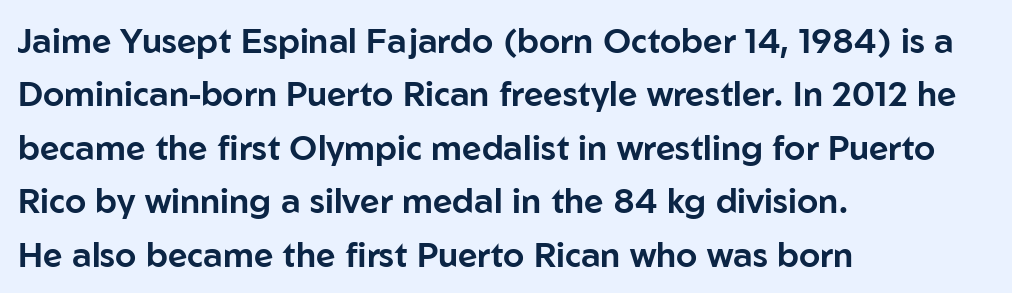
{"serif": "no", "italic": "no", "width": "normal", "stroke_contrast": "low", "x_height": "medium", "monospaced": "no", "underline": "no", "align": "left", "line_spacing": "normal", "line_spacing_ratio": 1.57, "letter_spacing": "normal", "letter_spacing_em": 0.0, "glyph_px": 34}
